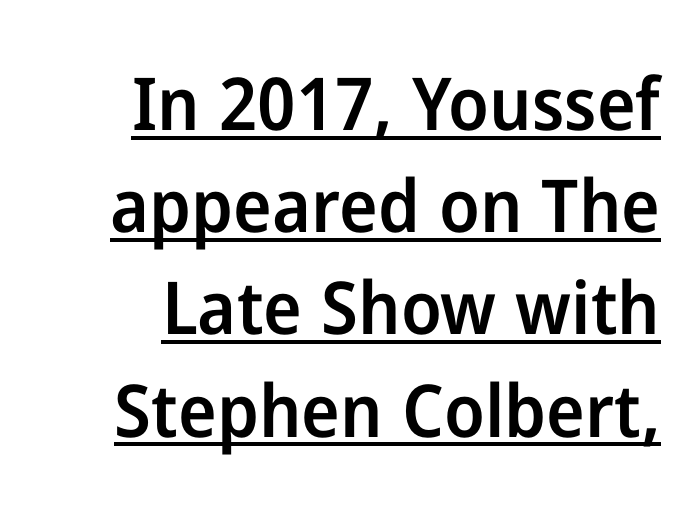
The image shows 73 px semibold sans-serif type, upright; set right-aligned, normal line spacing (1.4x), normal letter spacing, underlined; low stroke contrast and a medium x-height.
